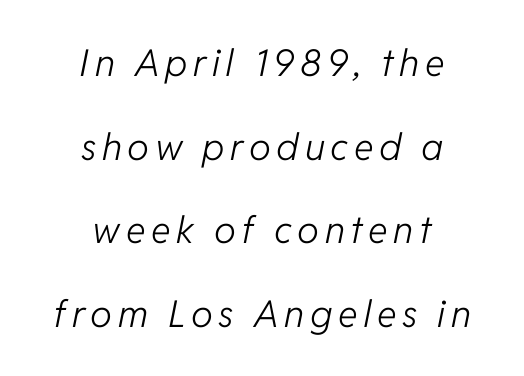
Compared with typical paragraphs, the rows here are farther apart. Yep, that's italic — everything's leaning. Bare-footed words on every line. Teacher's note: observe the equal gaps on both sides — that is centered alignment. This sample has the flowing, uneven cadence of proportional lettering. The characters are drawn with everyday or finer stroke widths.
